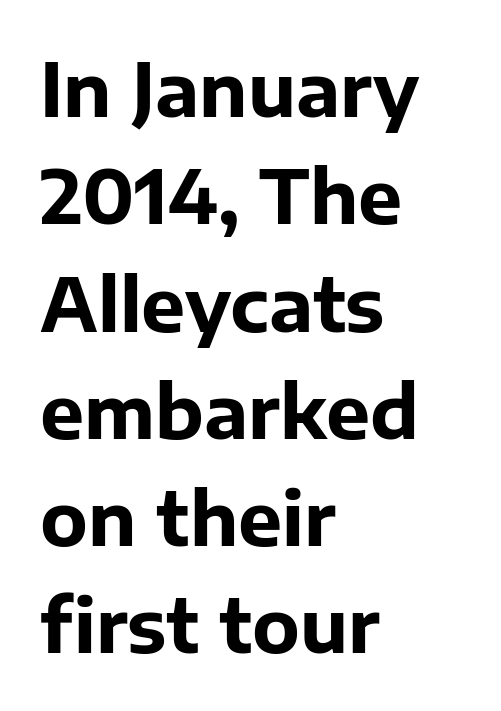
{"serif": "no", "italic": "no", "bold": "yes", "weight": "bold", "width": "normal", "stroke_contrast": "low", "x_height": "medium", "monospaced": "no", "underline": "no", "align": "left", "line_spacing": "normal", "line_spacing_ratio": 1.45, "letter_spacing": "normal", "letter_spacing_em": 0.0, "glyph_px": 74}
